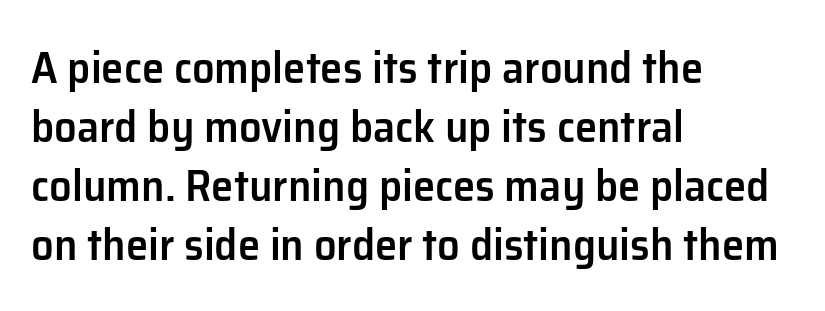
{"serif": "no", "italic": "no", "bold": "semi", "weight": "semibold", "width": "normal", "stroke_contrast": "low", "x_height": "medium", "monospaced": "no", "underline": "no", "align": "left", "line_spacing": "normal", "line_spacing_ratio": 1.31, "letter_spacing": "normal", "letter_spacing_em": 0.0, "glyph_px": 45}
